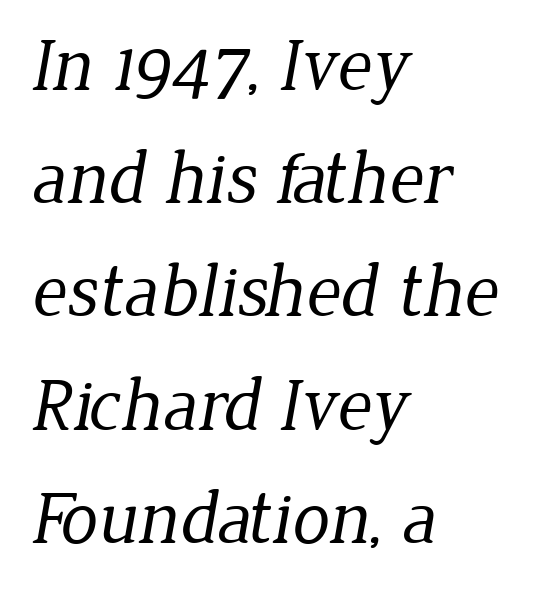
Q: Is the text bold? A: No.
Q: Is the typeface a serif or a sans-serif typeface? A: Serif.
Q: Is the text underlined? A: No.
Q: How is the paragraph aligned? A: Left-aligned.
Q: Is the spacing between letters normal or unusually wide? A: Normal.
Q: Is the spacing between lines tight, normal or loose? A: Normal.
Q: Width (condensed, normal, or wide)? A: Normal.
Q: Stroke contrast? A: Low.
Q: x-height? A: Medium.
Q: Monospaced? A: No.
